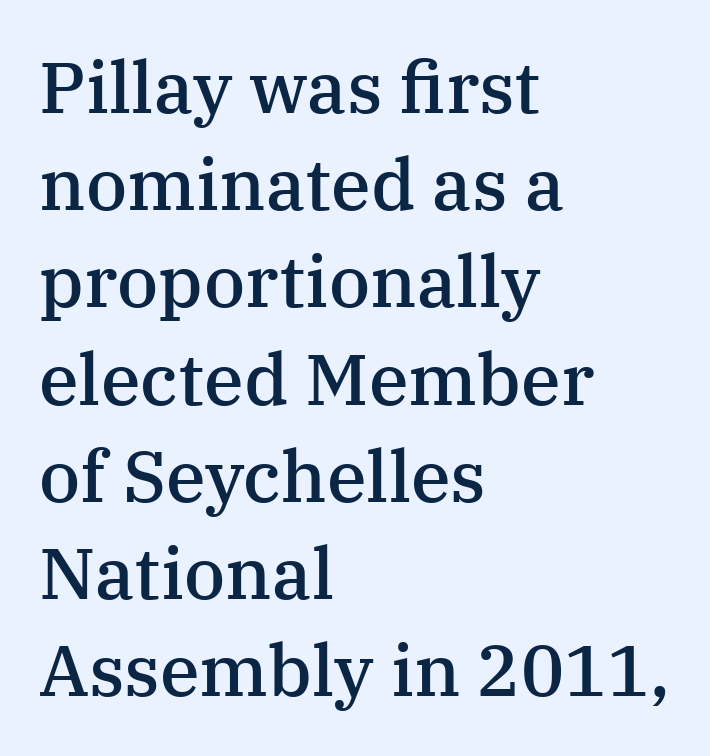
Q: Is the text bold? A: Semi-bold.
Q: Is the text italic (slanted)? A: No, it is upright.
Q: Is the typeface a serif or a sans-serif typeface? A: Serif.
Q: Is the text underlined? A: No.
Q: How is the paragraph aligned? A: Left-aligned.
Q: Is the spacing between letters normal or unusually wide? A: Normal.
Q: Is the spacing between lines tight, normal or loose? A: Normal.
Q: Width (condensed, normal, or wide)? A: Normal.
Q: Stroke contrast? A: Medium.
Q: x-height? A: Medium.
Q: Monospaced? A: No.
